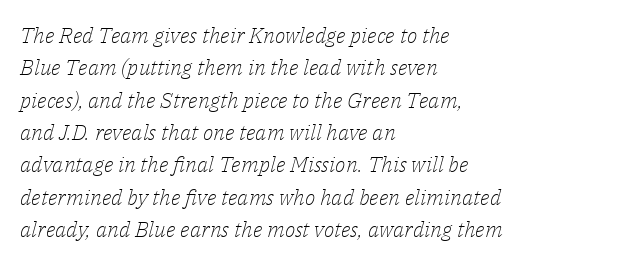
Q: Is the text bold? A: No.
Q: Is the text italic (slanted)? A: Yes, it leans right by about 14 degrees.
Q: Is the text underlined? A: No.
Q: How is the paragraph aligned? A: Left-aligned.
Q: Is the spacing between letters normal or unusually wide? A: Normal.
Q: Is the spacing between lines tight, normal or loose? A: Normal.
